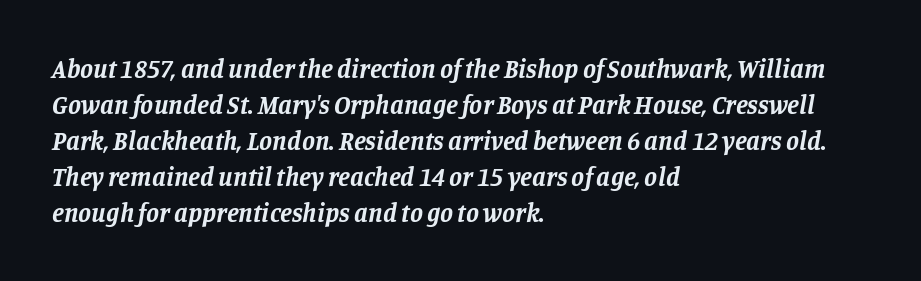
The image shows 26 px bold type, italic (leaning right); set left-aligned, normal line spacing (1.38x), normal letter spacing, not underlined.
